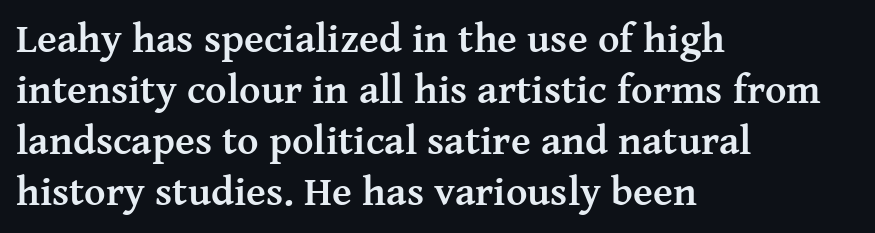
When letters stand straight like this, we call the style roman or upright. Unmarked baselines from the first word to the last. Line beginnings align vertically; line endings do not. These lines carry a lot of weight — the face is fully bold.
